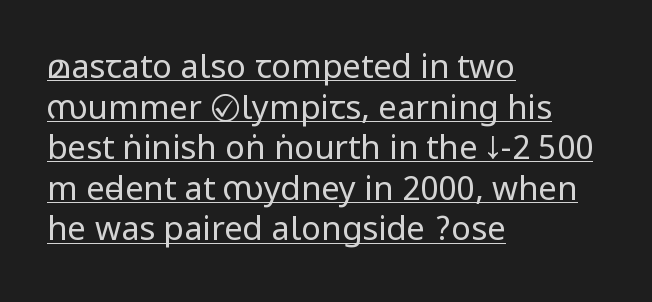
These lines are composed in type without serifs. Look at the tracking — it's just the regular setting, nothing added. The rendering anchors every line to the left-hand side. Do the letters lean? They stand straight. Caption: face not bold, strokes unweighted. Each line of the rendering has a horizontal stroke beneath the glyphs.
